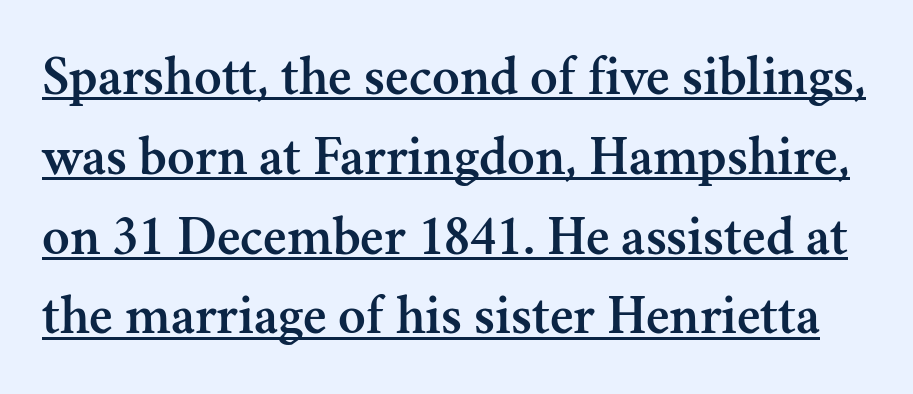
Q: Is the text italic (slanted)? A: No, it is upright.
Q: Is the typeface a serif or a sans-serif typeface? A: Serif.
Q: Is the text underlined? A: Yes.
Q: Is the spacing between letters normal or unusually wide? A: Normal.
Q: Is the spacing between lines tight, normal or loose? A: Normal.
Q: Width (condensed, normal, or wide)? A: Normal.
Q: Stroke contrast? A: Medium.
Q: x-height? A: Small.
Q: Monospaced? A: No.
